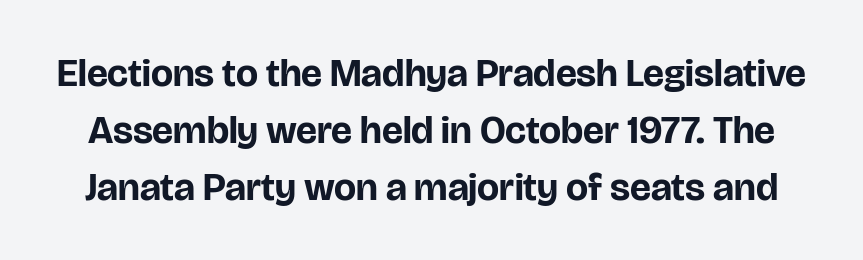
The image shows 39 px bold sans-serif type, upright; set normal line spacing (1.46x), normal letter spacing, not underlined; low stroke contrast and a large x-height.
